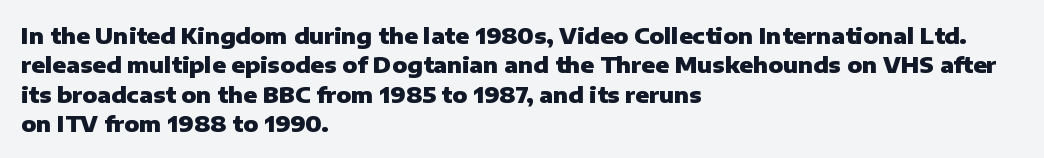
{"italic": "no", "bold": "yes", "underline": "no", "align": "left", "line_spacing": "normal", "line_spacing_ratio": 1.33, "letter_spacing": "normal", "letter_spacing_em": 0.0, "glyph_px": 22}
